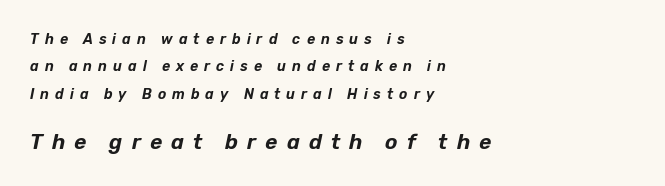
{"italic": "yes", "lean": "right", "slant_degrees": 12, "underline": "no", "align": "left", "line_spacing": "loose", "line_spacing_ratio": 1.96, "letter_spacing": "wide", "letter_spacing_em": 0.43, "larger_block": "second", "size_ratio": 1.5, "glyph_px": 21}
